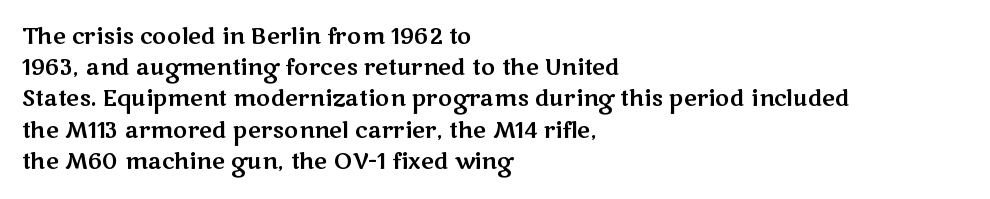
The image shows 22 px text type, upright; set left-aligned, normal line spacing (1.42x), normal letter spacing, not underlined.
